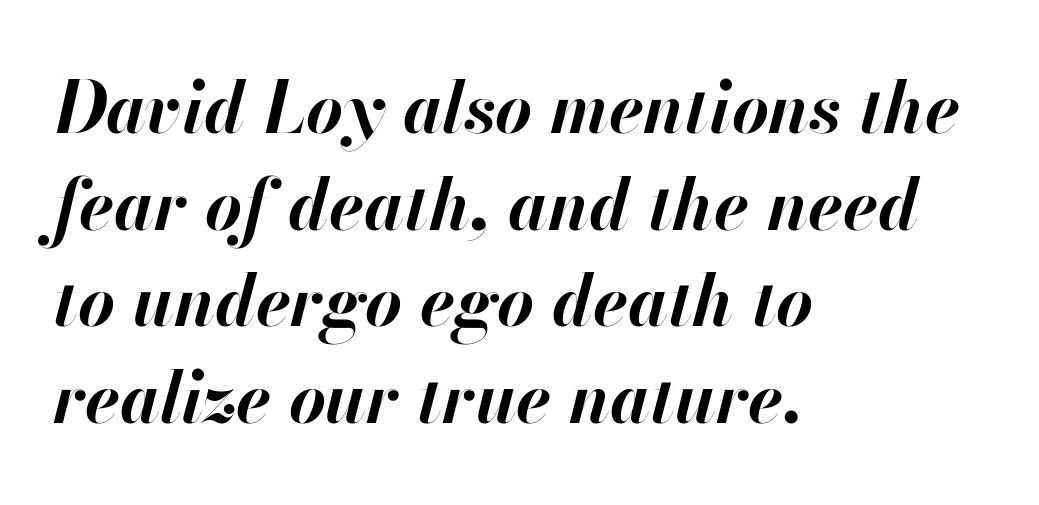
Q: Is the text bold? A: Yes.
Q: Is the text italic (slanted)? A: Yes, it leans right by about 13 degrees.
Q: Is the text underlined? A: No.
Q: How is the paragraph aligned? A: Left-aligned.
Q: Is the spacing between letters normal or unusually wide? A: Normal.
Q: Is the spacing between lines tight, normal or loose? A: Normal.
Q: Width (condensed, normal, or wide)? A: Normal.
Q: Stroke contrast? A: High.
Q: x-height? A: Small.
Q: Monospaced? A: No.
